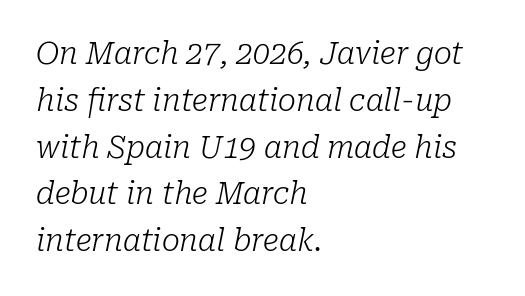
Just letters on the line, the space beneath them empty. Counters stay open thanks to moderate or lighter strokes. How would I describe the line gaps? Plain and ordinary. Characters follow at the spacing the type designer built in. One-word summary of the alignment: left.
